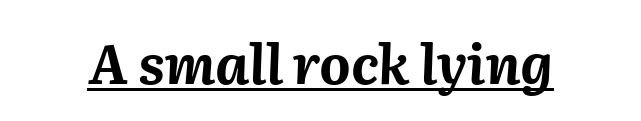
Q: Is the text bold? A: Yes.
Q: Is the text italic (slanted)? A: Yes, it leans right by about 2 degrees.
Q: Is the text underlined? A: Yes.
Q: Is the spacing between letters normal or unusually wide? A: Normal.
Q: Width (condensed, normal, or wide)? A: Normal.
Q: Stroke contrast? A: Medium.
Q: x-height? A: Medium.
Q: Monospaced? A: No.
